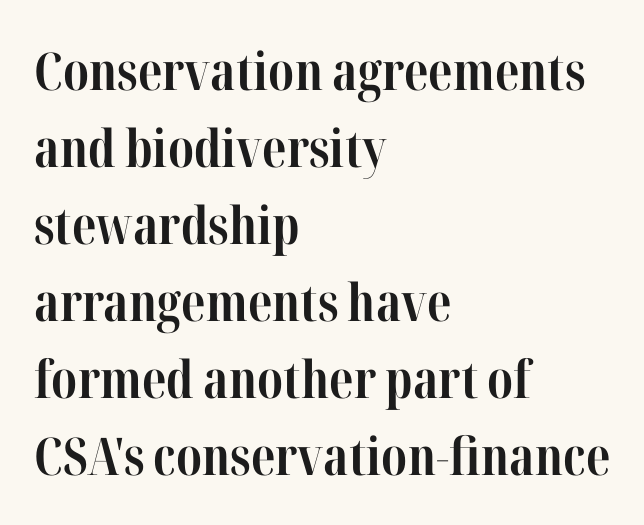
The image shows 52 px bold, condensed serif type, upright; set left-aligned, normal line spacing (1.48x), normal letter spacing, not underlined; high stroke contrast and a medium x-height.
